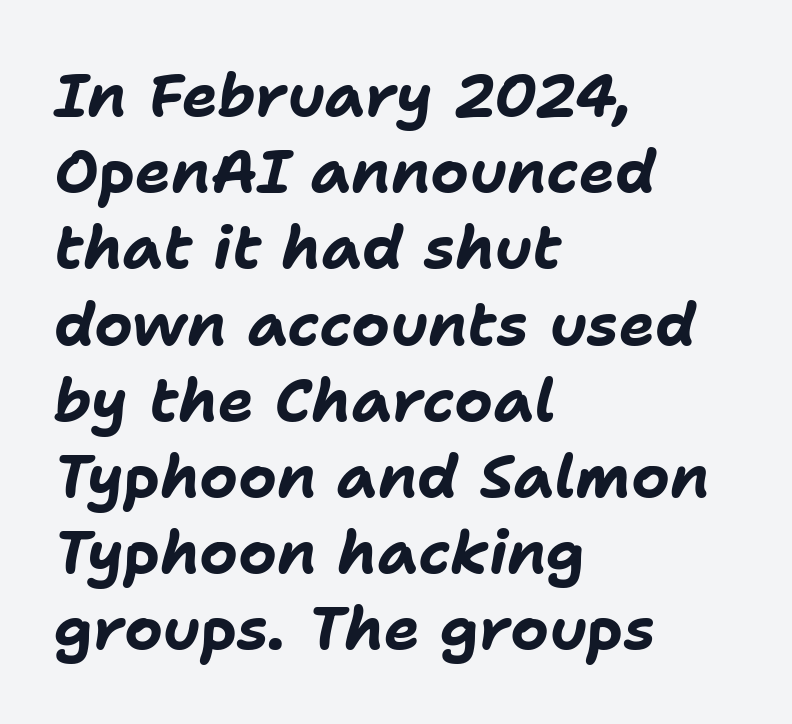
{"italic": "yes", "lean": "right", "slant_degrees": 11, "bold": "yes", "weight": "bold", "width": "normal", "stroke_contrast": "low", "x_height": "medium", "monospaced": "no", "underline": "no", "align": "left", "line_spacing": "normal", "line_spacing_ratio": 1.27, "letter_spacing": "normal", "letter_spacing_em": 0.0, "glyph_px": 60}
